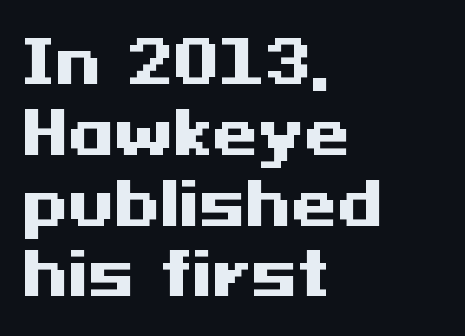
The image shows 59 px heavy, wide sans-serif type, upright; set left-aligned, line spacing 1.2x, normal letter spacing, not underlined; medium stroke contrast and a medium x-height.
